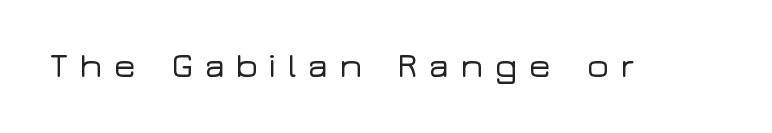
{"serif": "no", "italic": "no", "width": "wide", "stroke_contrast": "low", "x_height": "medium", "monospaced": "no", "underline": "no", "letter_spacing": "wide", "letter_spacing_em": 0.31, "glyph_px": 34}
